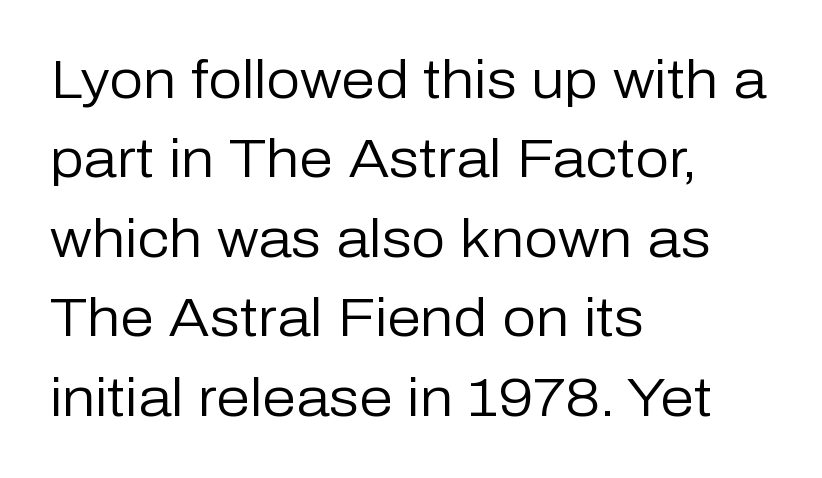
Nothing sits at the stroke ends, so this counts as sans-serif. The line texture is even and compact thanks to regular tracking. The rendering uses natural spacing where letterforms have individual widths. If you measured baseline to baseline, you'd find a middling distance. The rag falls on the right side of this text block.
